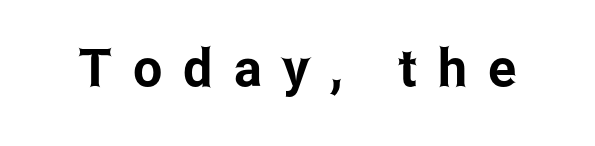
The image shows 52 px condensed sans-serif type, upright; set unusually wide letter spacing (+0.41 em), not underlined; low stroke contrast and a medium x-height.
